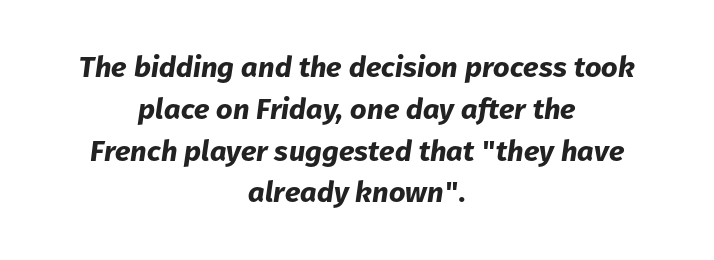
The image shows 29 px bold type, italic (leaning right); set centered, normal line spacing (1.44x), normal letter spacing, not underlined; low stroke contrast and a medium x-height.
